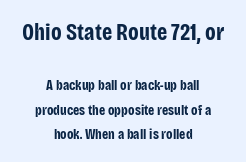
{"italic": "no", "bold": "yes", "underline": "no", "align": "center", "line_spacing_ratio": 1.74, "letter_spacing": "normal", "letter_spacing_em": 0.0, "larger_block": "first", "size_ratio": 1.64, "glyph_px": 23}
